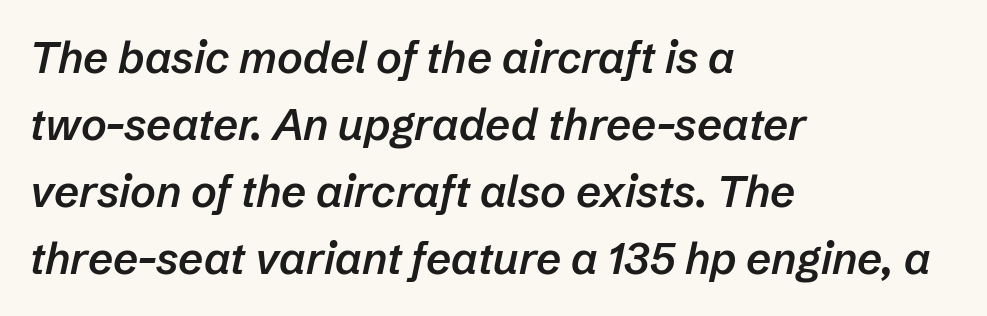
Nothing unusual about the tracking: characters are spaced as the font intends. This is oblique type, the kind used for emphasis or titles. Which margin do the lines hug? The left one — the right edge is uneven. Decoration check: the copy has no underline. The rendering uses natural spacing where letterforms have individual widths.
